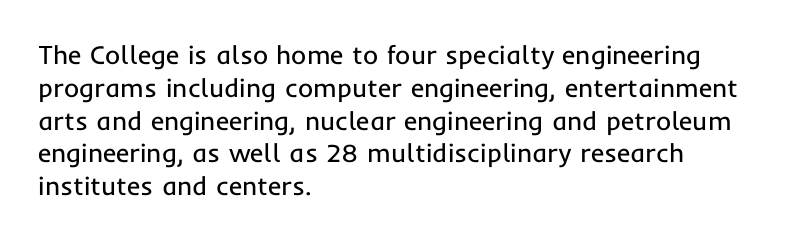
Q: Is the text bold? A: No.
Q: Is the text italic (slanted)? A: No, it is upright.
Q: Is the text underlined? A: No.
Q: How is the paragraph aligned? A: Left-aligned.
Q: Is the spacing between letters normal or unusually wide? A: Normal.
Q: Is the spacing between lines tight, normal or loose? A: Normal.
